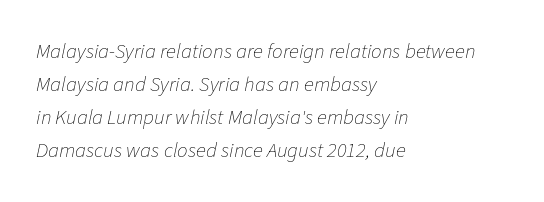
Q: Is the text bold? A: No.
Q: Is the text italic (slanted)? A: Yes, it leans right by about 11 degrees.
Q: Is the text underlined? A: No.
Q: How is the paragraph aligned? A: Left-aligned.
Q: Is the spacing between letters normal or unusually wide? A: Normal.
Q: Is the spacing between lines tight, normal or loose? A: Normal.
